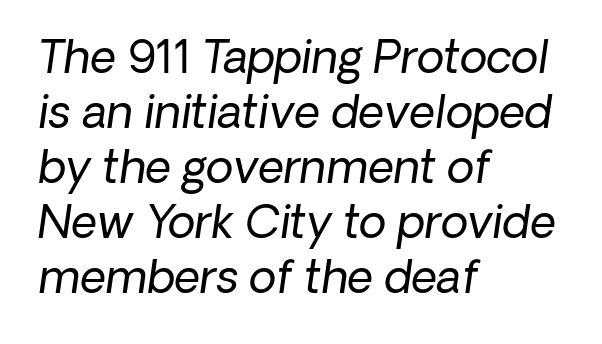
Q: Is the text bold? A: No.
Q: Is the typeface a serif or a sans-serif typeface? A: Sans-serif.
Q: Is the text underlined? A: No.
Q: How is the paragraph aligned? A: Left-aligned.
Q: Is the spacing between letters normal or unusually wide? A: Normal.
Q: Width (condensed, normal, or wide)? A: Normal.
Q: Stroke contrast? A: Low.
Q: x-height? A: Medium.
Q: Monospaced? A: No.
